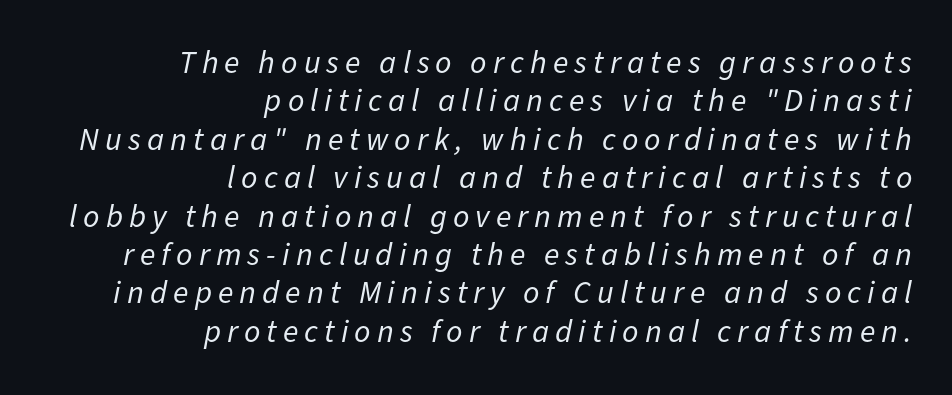
The image shows 32 px regular-weight type, italic (leaning right); set right-aligned, line spacing 1.2x, not underlined; low stroke contrast and a medium x-height.
